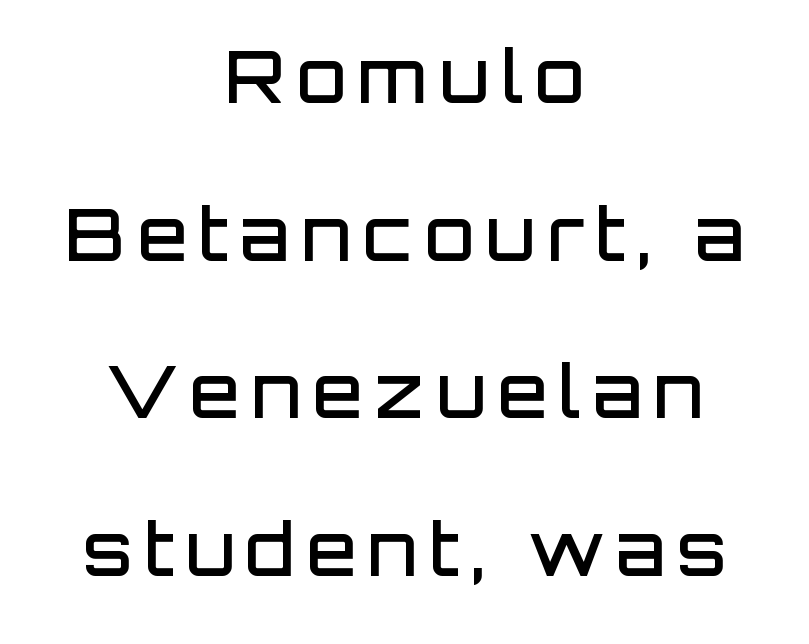
{"serif": "no", "italic": "no", "bold": "semi", "weight": "semibold", "width": "normal", "stroke_contrast": "low", "x_height": "large", "monospaced": "no", "underline": "no", "align": "center", "line_spacing": "loose", "line_spacing_ratio": 2.19, "glyph_px": 72}
